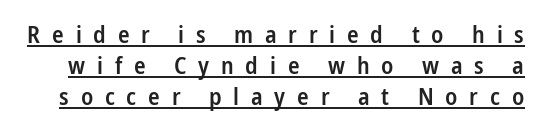
The image shows 24 px text type, upright; set normal line spacing (1.29x), unusually wide letter spacing (+0.49 em), underlined.
